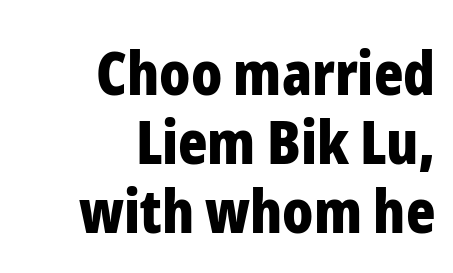
{"serif": "no", "italic": "no", "bold": "yes", "weight": "bold", "width": "condensed", "stroke_contrast": "low", "x_height": "medium", "monospaced": "no", "underline": "no", "align": "right", "line_spacing": "tight", "line_spacing_ratio": 1.13, "letter_spacing": "normal", "letter_spacing_em": 0.0, "glyph_px": 61}
